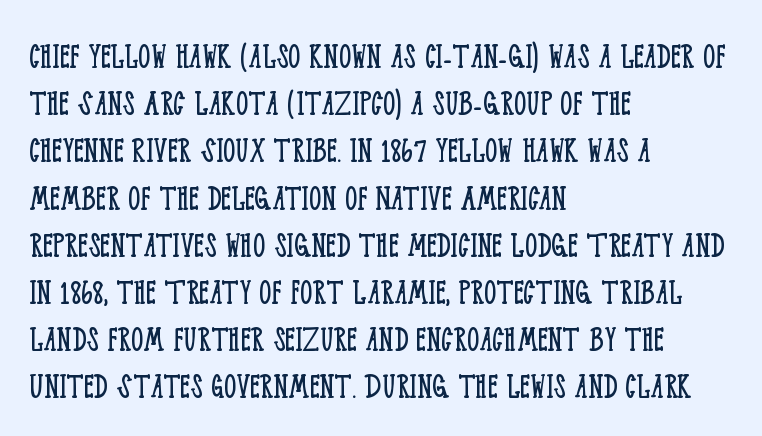
The lettering holds an erect, upright posture throughout. The characters display serif detailing at their extremities. A typesetter would call this proportional, since set widths differ per character. A clean baseline with only descenders dipping below it. Casual observation: everything's shoved over to the left.
